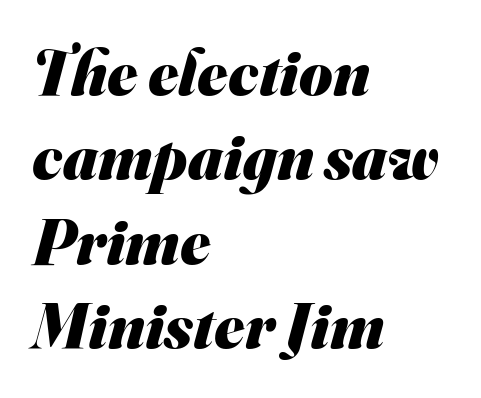
Q: Is the text bold? A: Yes.
Q: Is the typeface a serif or a sans-serif typeface? A: Sans-serif.
Q: Is the text underlined? A: No.
Q: How is the paragraph aligned? A: Left-aligned.
Q: Is the spacing between letters normal or unusually wide? A: Normal.
Q: Is the spacing between lines tight, normal or loose? A: Normal.
Q: Width (condensed, normal, or wide)? A: Normal.
Q: Stroke contrast? A: Medium.
Q: x-height? A: Small.
Q: Monospaced? A: No.
